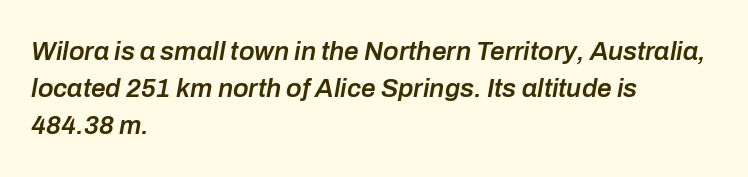
Q: Is the text bold? A: Semi-bold.
Q: Is the text italic (slanted)? A: Yes, it leans right by about 10 degrees.
Q: Is the text underlined? A: No.
Q: How is the paragraph aligned? A: Left-aligned.
Q: Is the spacing between letters normal or unusually wide? A: Normal.
Q: Is the spacing between lines tight, normal or loose? A: Normal.
